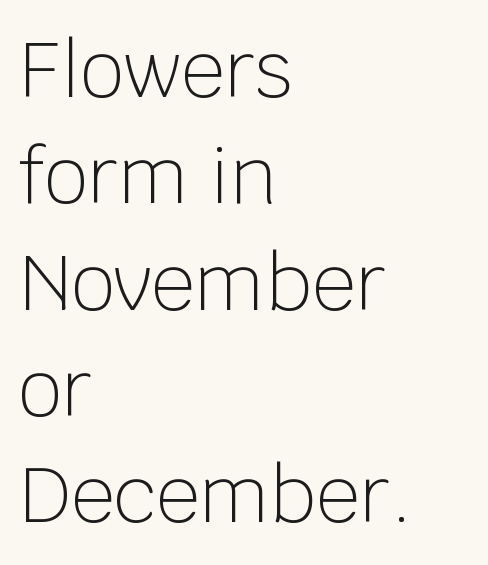
Q: Is the text bold? A: No.
Q: Is the text italic (slanted)? A: No, it is upright.
Q: Is the typeface a serif or a sans-serif typeface? A: Sans-serif.
Q: Is the text underlined? A: No.
Q: How is the paragraph aligned? A: Left-aligned.
Q: Is the spacing between letters normal or unusually wide? A: Normal.
Q: Is the spacing between lines tight, normal or loose? A: Normal.
Q: Width (condensed, normal, or wide)? A: Normal.
Q: Stroke contrast? A: Low.
Q: x-height? A: Large.
Q: Monospaced? A: No.
